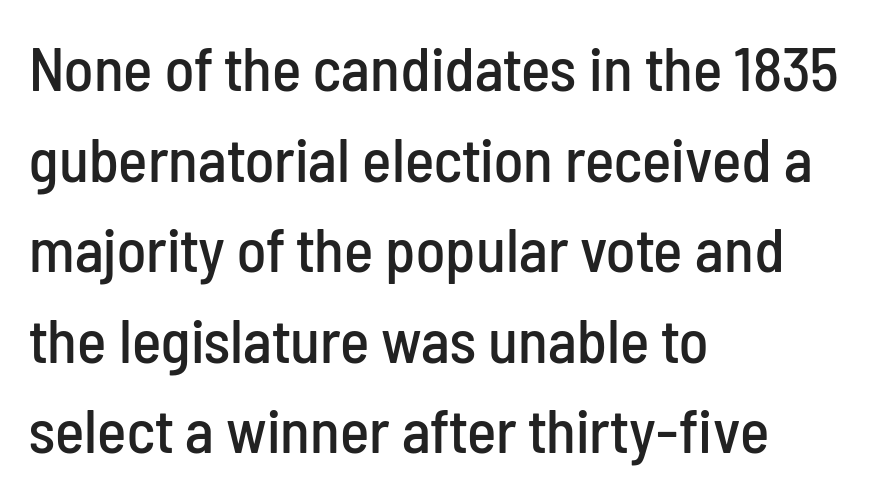
The image shows 62 px condensed sans-serif type, upright; set left-aligned, normal line spacing (1.46x), normal letter spacing, not underlined; low stroke contrast and a medium x-height.
